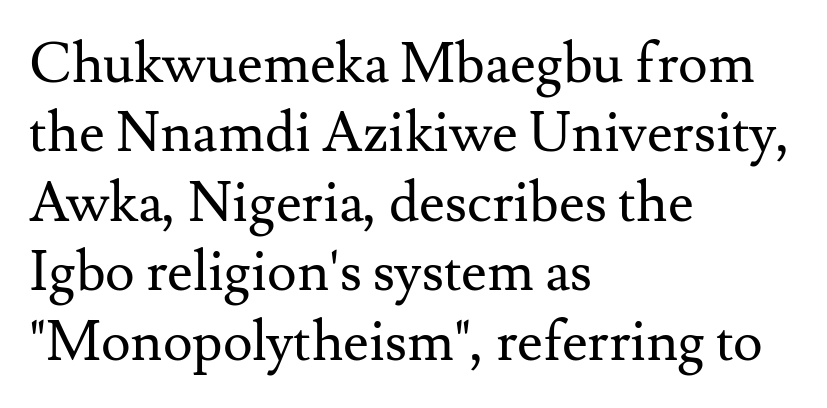
Q: Is the text bold? A: No.
Q: Is the text italic (slanted)? A: No, it is upright.
Q: Is the typeface a serif or a sans-serif typeface? A: Serif.
Q: Is the text underlined? A: No.
Q: How is the paragraph aligned? A: Left-aligned.
Q: Is the spacing between letters normal or unusually wide? A: Normal.
Q: Width (condensed, normal, or wide)? A: Normal.
Q: Stroke contrast? A: Medium.
Q: x-height? A: Small.
Q: Monospaced? A: No.
